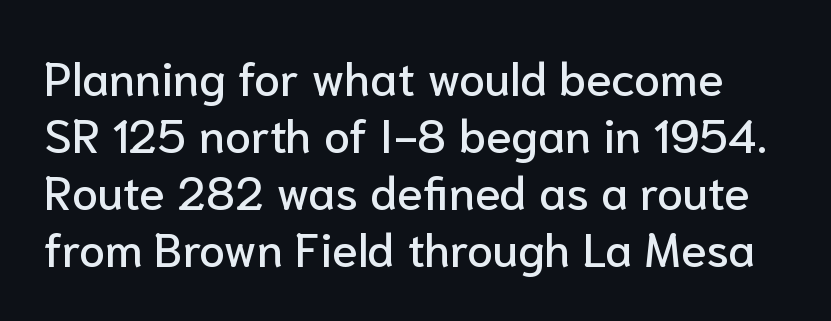
{"serif": "no", "italic": "no", "width": "normal", "stroke_contrast": "low", "x_height": "medium", "monospaced": "no", "underline": "no", "line_spacing_ratio": 1.21, "letter_spacing": "normal", "letter_spacing_em": 0.0, "glyph_px": 47}
